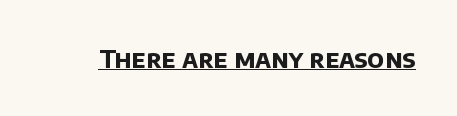
Q: Is the text bold? A: Yes.
Q: Is the text underlined? A: Yes.
Q: Is the spacing between letters normal or unusually wide? A: Normal.
